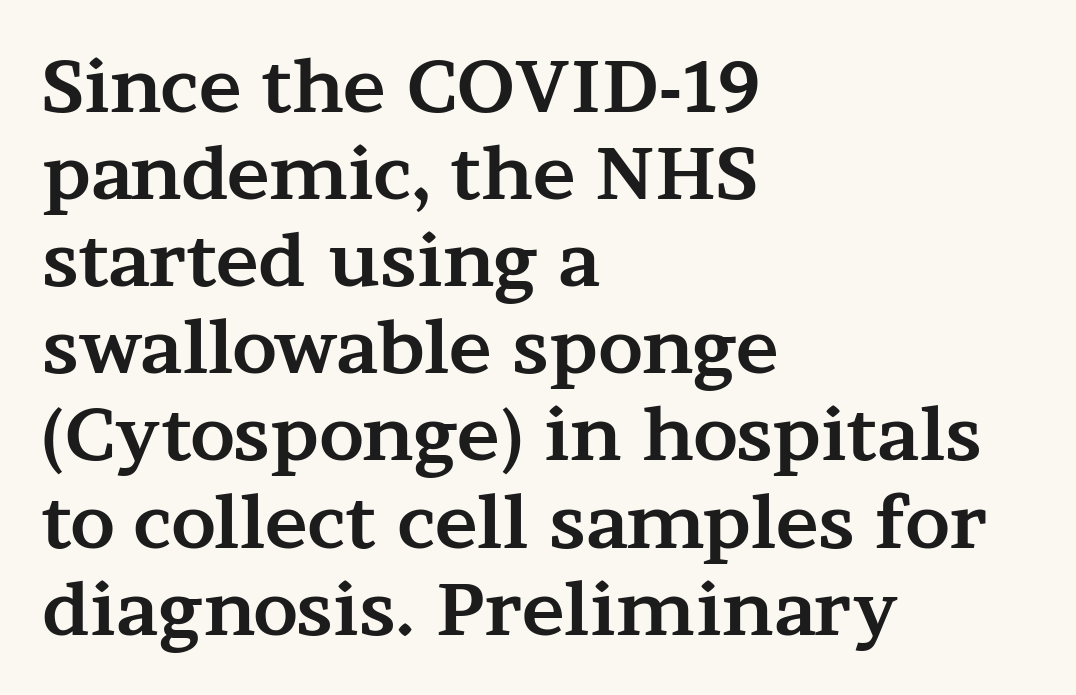
The image shows 72 px bold, wide serif type, upright; set left-aligned, line spacing 1.21x, normal letter spacing, not underlined; medium stroke contrast and a medium x-height.
